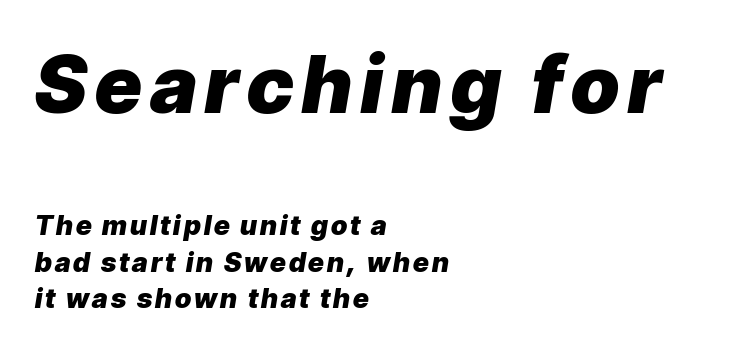
Q: Is the text bold? A: Yes.
Q: Is the text italic (slanted)? A: Yes, it leans right by about 9 degrees.
Q: Is the text underlined? A: No.
Q: How is the paragraph aligned? A: Left-aligned.
Q: Is the spacing between lines tight, normal or loose? A: Normal.
Q: Which block of text is set in a larger size, the first (top) or the second (bottom)? A: The first (top) one.
Q: Width (condensed, normal, or wide)? A: Normal.
Q: Stroke contrast? A: Low.
Q: x-height? A: Medium.
Q: Monospaced? A: No.
